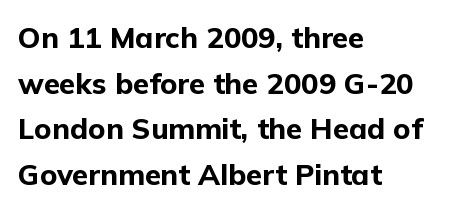
Just letters on the line, the space beneath them empty. Heavy-handed strokes throughout: this text is bold. The rendering keeps characters at their native spacing. The face used here is proportionally spaced, like ordinary book or web type. Reading down the column, the eye jumps a familiar distance to each next line. Line starts are locked; line ends wander.
